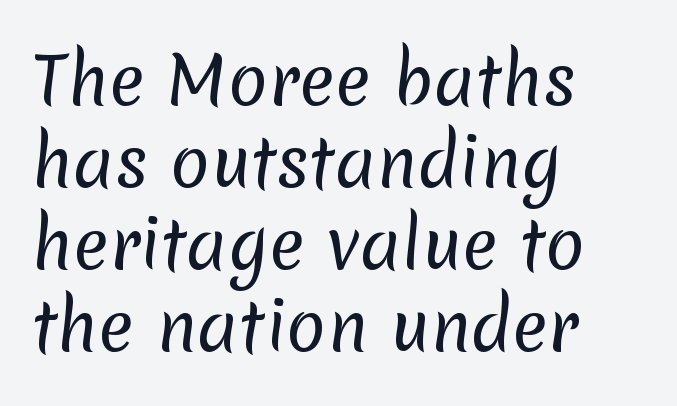
Q: Is the text bold? A: No.
Q: Is the typeface a serif or a sans-serif typeface? A: Sans-serif.
Q: Is the text underlined? A: No.
Q: How is the paragraph aligned? A: Left-aligned.
Q: Is the spacing between letters normal or unusually wide? A: Normal.
Q: Width (condensed, normal, or wide)? A: Normal.
Q: Stroke contrast? A: Low.
Q: x-height? A: Medium.
Q: Monospaced? A: No.
